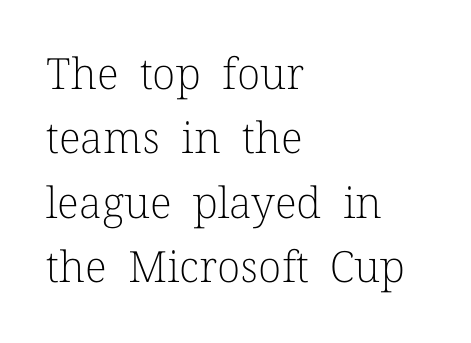
The image shows 43 px light serif type, upright; set left-aligned, normal line spacing (1.5x), normal letter spacing, not underlined; low stroke contrast and a medium x-height.
